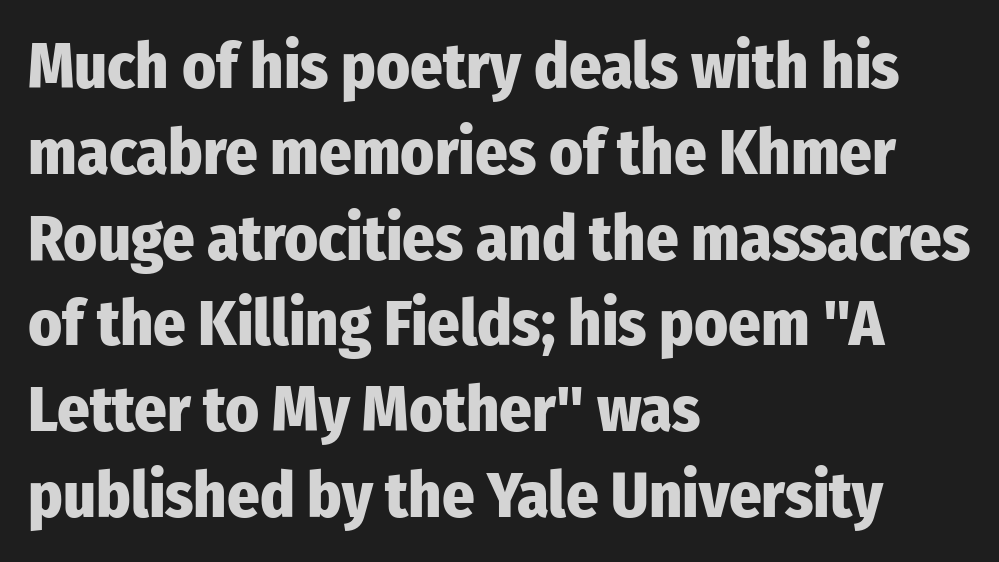
{"serif": "no", "italic": "no", "bold": "yes", "weight": "heavy", "width": "condensed", "stroke_contrast": "low", "x_height": "medium", "monospaced": "no", "underline": "no", "align": "left", "line_spacing": "normal", "line_spacing_ratio": 1.34, "letter_spacing": "normal", "letter_spacing_em": 0.0, "glyph_px": 64}
